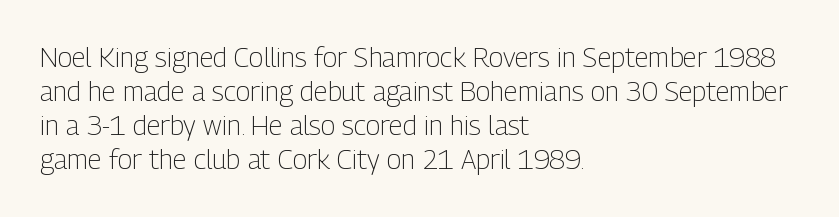
Vertically, the passage feels balanced, rows spaced as you'd expect. The strip under each line holds only bare page. Weight: in the light-to-regular range. Glyph-to-glyph distance matches everyday printed text.
